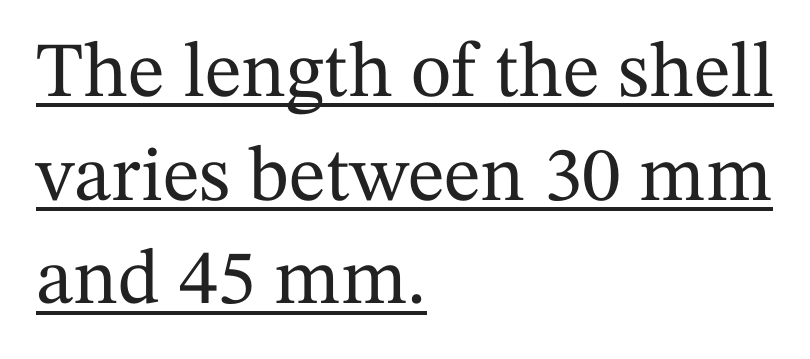
Ordinary non-slanted type is in use. The rendering keeps characters at their native spacing. A baseline rule has been typeset under these characters. Note the varied advance widths — an 'i' is clearly narrower than an 'm'.
